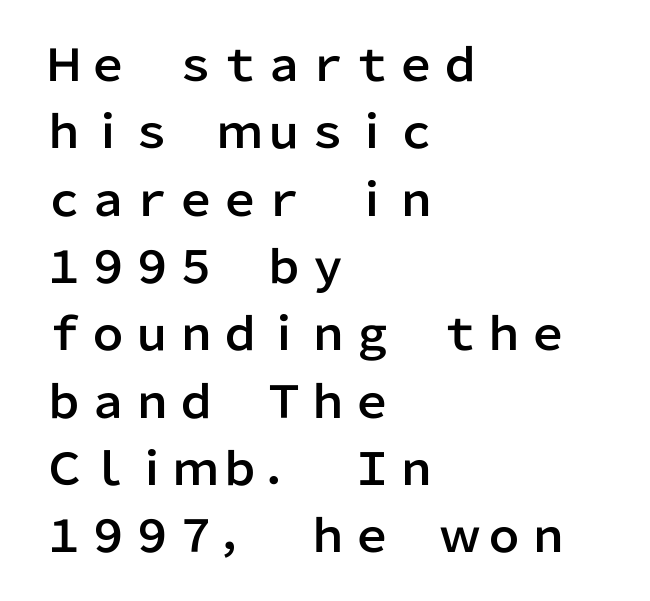
The image shows 44 px sans-serif type, upright; set left-aligned, normal line spacing (1.53x), normal letter spacing, not underlined; low stroke contrast and a medium x-height.
